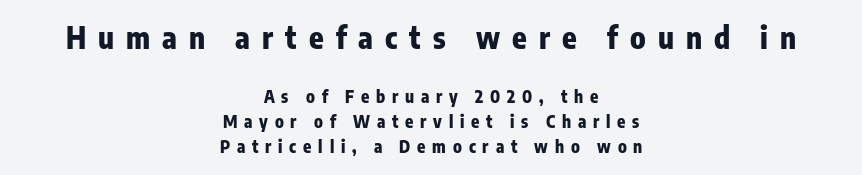
The letters are spread apart with noticeably loose tracking. These lines were composed using upright roman letters. How heavy is the stroke? Heavy — this is a bold. The letters advance in unequal steps, a hallmark of proportional type. Decoration check: the copy has no underline. If you folded the block vertically in half, each line would mirror itself in length.
